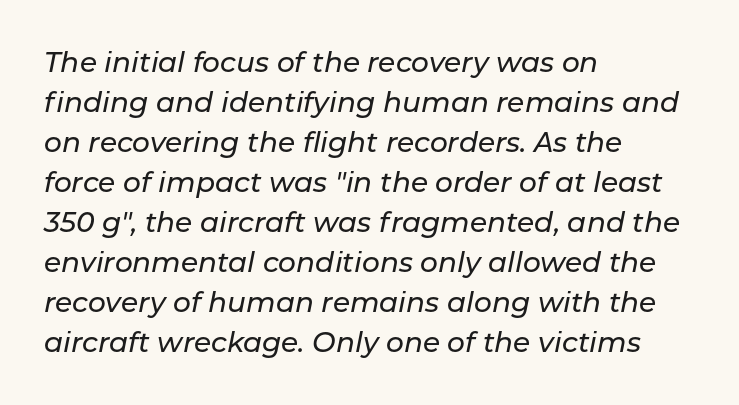
{"italic": "yes", "lean": "right", "slant_degrees": 11, "width": "normal", "stroke_contrast": "low", "x_height": "medium", "monospaced": "no", "underline": "no", "align": "left", "line_spacing": "normal", "line_spacing_ratio": 1.43, "letter_spacing": "normal", "letter_spacing_em": 0.0, "glyph_px": 28}
